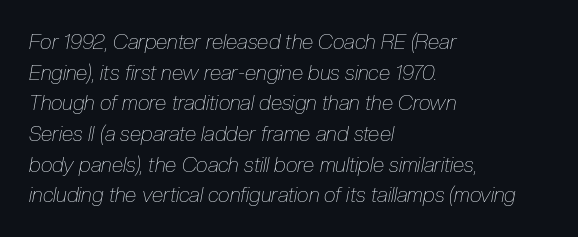
Q: Is the text bold? A: No.
Q: Is the text italic (slanted)? A: Yes, it leans right by about 10 degrees.
Q: Is the text underlined? A: No.
Q: How is the paragraph aligned? A: Left-aligned.
Q: Is the spacing between letters normal or unusually wide? A: Normal.
Q: Is the spacing between lines tight, normal or loose? A: Normal.
